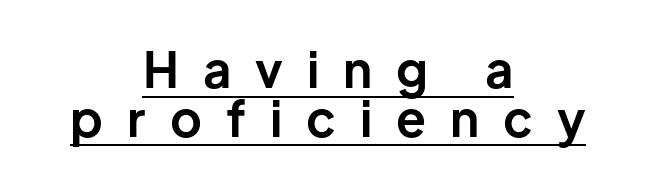
The image shows 49 px bold sans-serif type, upright; set centered, tight line spacing (0.99x), unusually wide letter spacing (+0.49 em), underlined; low stroke contrast and a medium x-height.
